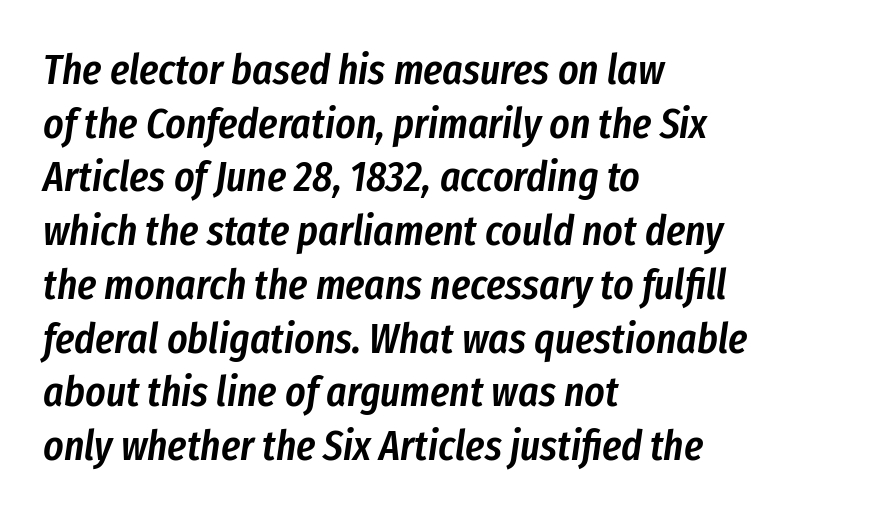
Think of a printed novel: that variable character pitch is what you see here. Does the lettering tilt? It does — this is italic. The paragraph shown leans on its left margin. The designer left line spacing at the default. A bit beefed up — I'd call it semibold rather than bold. Nobody touched the tracking dial on this one.
